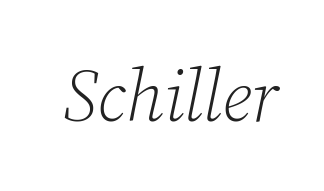
Q: Is the text bold? A: No.
Q: Is the text italic (slanted)? A: Yes, it leans right by about 12 degrees.
Q: Is the typeface a serif or a sans-serif typeface? A: Serif.
Q: Is the text underlined? A: No.
Q: Is the spacing between letters normal or unusually wide? A: Normal.
Q: Width (condensed, normal, or wide)? A: Normal.
Q: Stroke contrast? A: Low.
Q: x-height? A: Medium.
Q: Monospaced? A: No.
